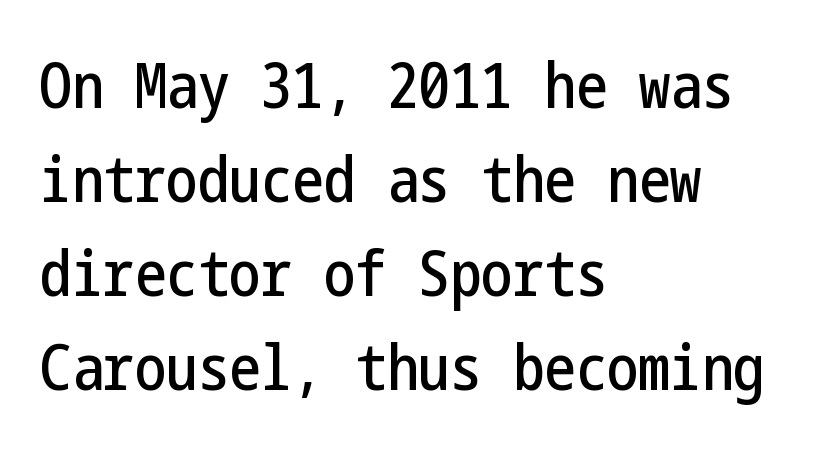
The image shows 63 px condensed sans-serif type, upright; set left-aligned, normal line spacing (1.49x), normal letter spacing, not underlined; low stroke contrast and a medium x-height.
